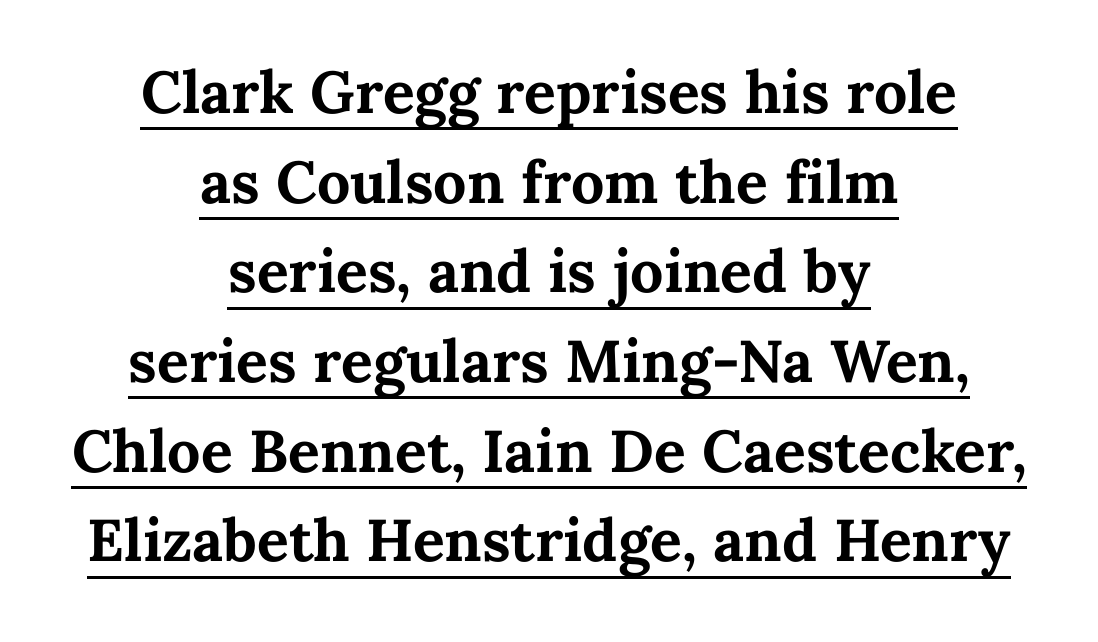
The image shows 59 px bold type, upright; set centered, normal line spacing (1.52x), normal letter spacing, underlined; medium stroke contrast and a medium x-height.
